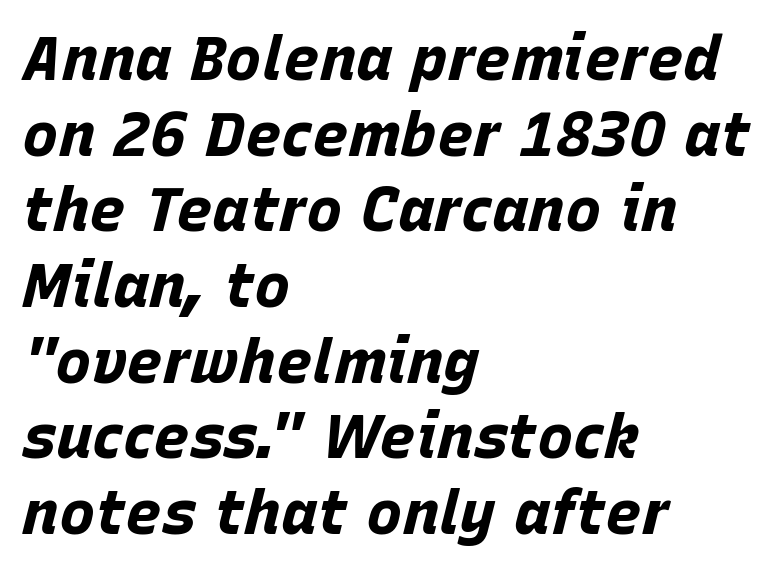
The image shows 61 px bold type, italic (leaning right); set left-aligned, line spacing 1.24x, normal letter spacing, not underlined; low stroke contrast and a large x-height.
